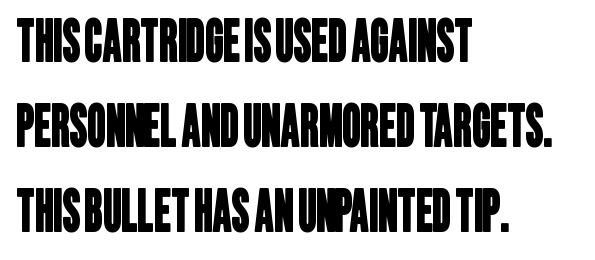
The image shows 57 px condensed sans-serif type; set left-aligned, normal line spacing (1.49x), normal letter spacing, not underlined; low stroke contrast and a large x-height.
